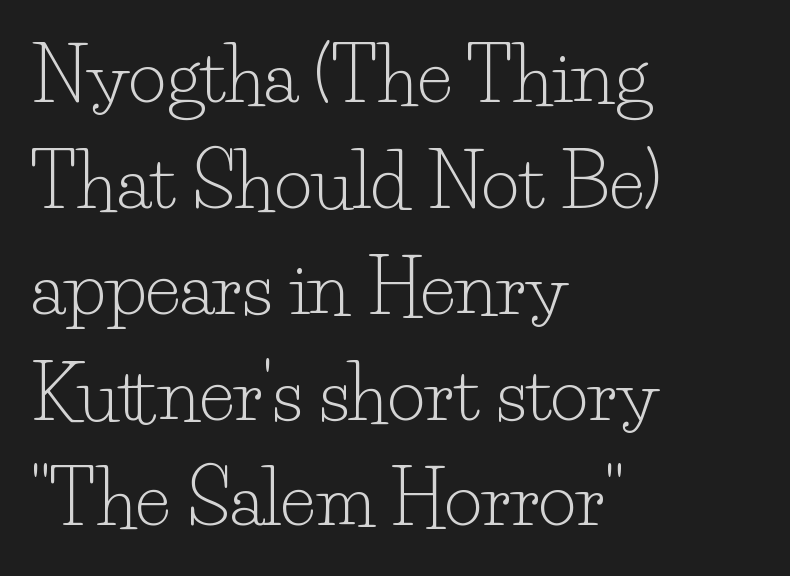
Q: Is the text bold? A: No.
Q: Is the text italic (slanted)? A: No, it is upright.
Q: Is the typeface a serif or a sans-serif typeface? A: Serif.
Q: Is the text underlined? A: No.
Q: How is the paragraph aligned? A: Left-aligned.
Q: Is the spacing between letters normal or unusually wide? A: Normal.
Q: Is the spacing between lines tight, normal or loose? A: Normal.
Q: Width (condensed, normal, or wide)? A: Normal.
Q: Stroke contrast? A: Low.
Q: x-height? A: Small.
Q: Monospaced? A: No.
